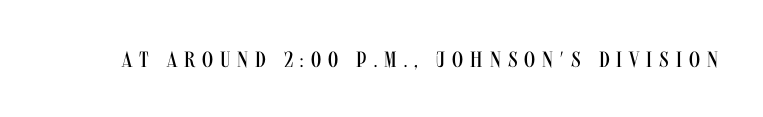
The image shows 22 px text type, upright; set unusually wide letter spacing (+0.32 em), not underlined.
